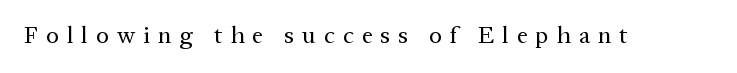
The image shows 24 px text type, upright; set unusually wide letter spacing (+0.34 em), not underlined.
